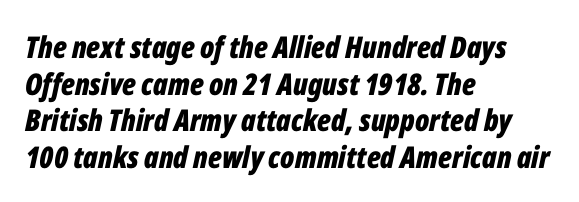
Q: Is the text bold? A: Yes.
Q: Is the text italic (slanted)? A: Yes, it leans right by about 12 degrees.
Q: Is the text underlined? A: No.
Q: How is the paragraph aligned? A: Left-aligned.
Q: Is the spacing between letters normal or unusually wide? A: Normal.
Q: Width (condensed, normal, or wide)? A: Condensed.
Q: Stroke contrast? A: Low.
Q: x-height? A: Medium.
Q: Monospaced? A: No.
